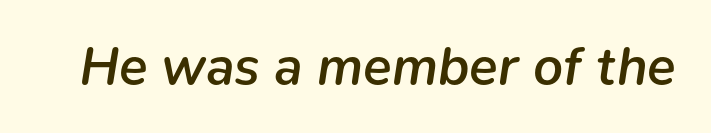
The image shows 53 px semibold type, italic (leaning right); set normal letter spacing, not underlined; low stroke contrast and a medium x-height.
